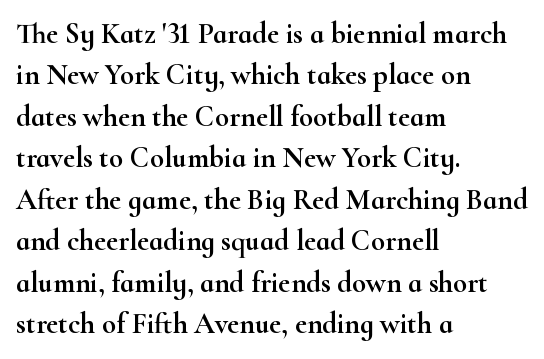
{"serif": "yes", "italic": "no", "width": "wide", "stroke_contrast": "high", "x_height": "small", "monospaced": "no", "underline": "no", "align": "left", "line_spacing": "normal", "line_spacing_ratio": 1.43, "letter_spacing": "normal", "letter_spacing_em": 0.0, "glyph_px": 29}
